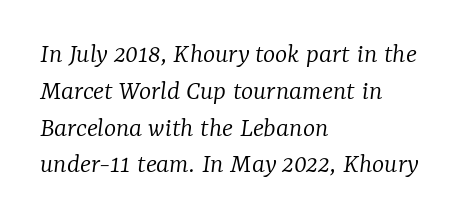
The image shows 29 px light serif type, italic (leaning right); set left-aligned, normal line spacing (1.27x), normal letter spacing, not underlined; low stroke contrast and a medium x-height.
